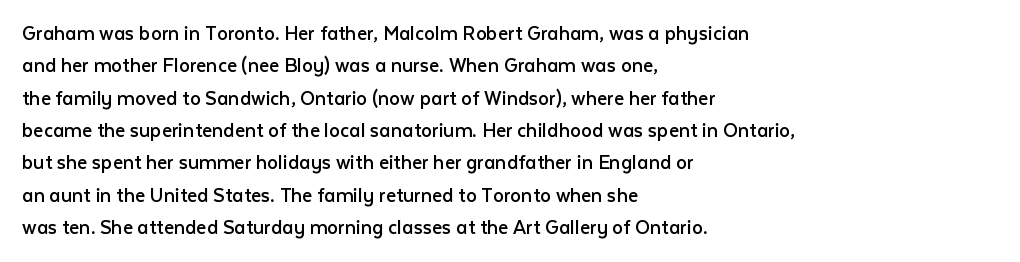
Does extra space separate the letters? No, they use regular spacing. Compared with a typical body face, this is equally light or lighter still. Casual observation: everything's shoved over to the left. This sample keeps an unexceptional amount of space between lines.
